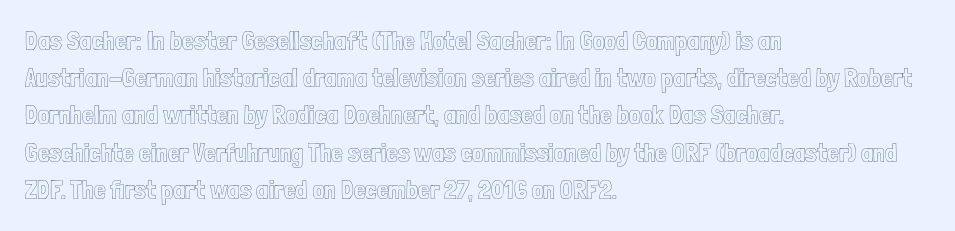
Q: Is the text italic (slanted)? A: No, it is upright.
Q: Is the text underlined? A: No.
Q: How is the paragraph aligned? A: Left-aligned.
Q: Is the spacing between letters normal or unusually wide? A: Normal.
Q: Is the spacing between lines tight, normal or loose? A: Normal.
